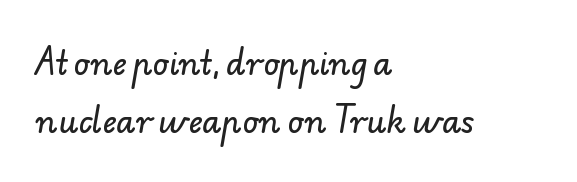
{"serif": "no", "width": "normal", "stroke_contrast": "low", "x_height": "small", "monospaced": "no", "underline": "no", "align": "left", "line_spacing_ratio": 1.86, "letter_spacing": "normal", "letter_spacing_em": 0.0, "glyph_px": 31}
